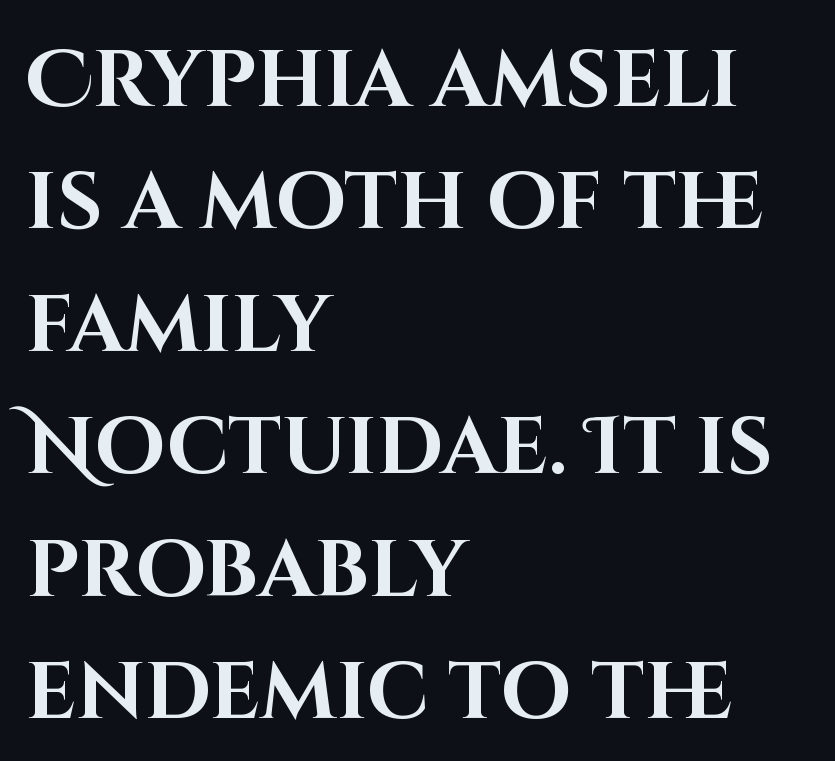
Q: Is the text bold? A: Yes.
Q: Is the text italic (slanted)? A: No, it is upright.
Q: Is the typeface a serif or a sans-serif typeface? A: Sans-serif.
Q: Is the text underlined? A: No.
Q: How is the paragraph aligned? A: Left-aligned.
Q: Is the spacing between letters normal or unusually wide? A: Normal.
Q: Is the spacing between lines tight, normal or loose? A: Normal.
Q: Width (condensed, normal, or wide)? A: Normal.
Q: Stroke contrast? A: High.
Q: x-height? A: Large.
Q: Monospaced? A: No.
